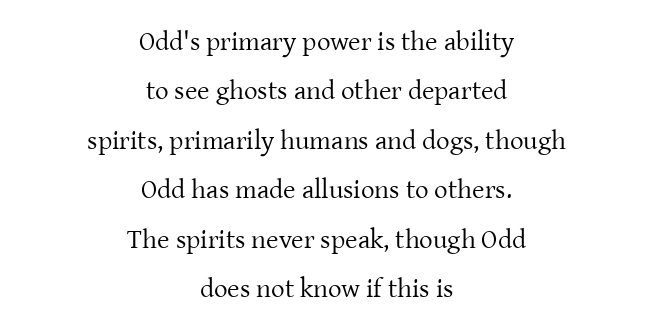
The strokes carry an ordinary text weight at most. These lines were composed using upright roman letters. The typesetter chose a symmetrical, centered arrangement here. Caption: standard tracking, unaltered. Honestly, there is no underline to notice here at all.
